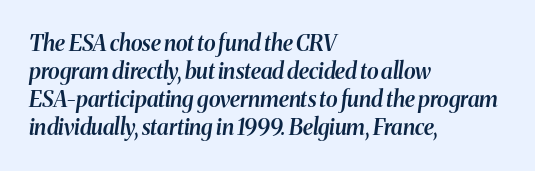
The image shows 22 px text type, italic (leaning right); set left-aligned, normal line spacing (1.28x), normal letter spacing, not underlined.
